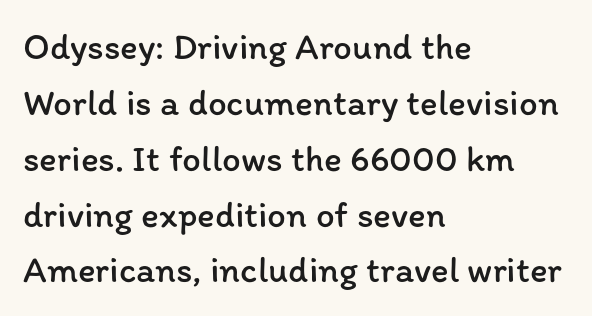
The image shows 37 px regular-weight type, upright; set left-aligned, normal line spacing (1.51x), normal letter spacing, not underlined; low stroke contrast and a medium x-height.
